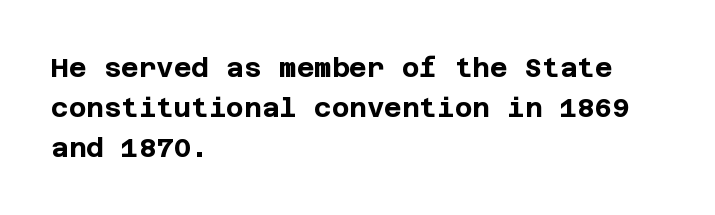
A student would call this left alignment; a typographer would say flush left, rag right. Lines of text with bare space underneath. Does the weight exceed regular? Yes, all the way to bold. Posture: vertical. The rows are spaced the way most documents space them. In terms of letterspacing, this is plain default setting.
